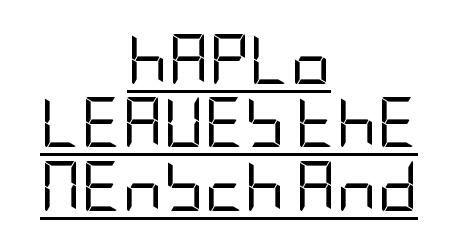
Q: Is the text bold? A: No.
Q: Is the text italic (slanted)? A: No, it is upright.
Q: Is the typeface a serif or a sans-serif typeface? A: Sans-serif.
Q: Is the text underlined? A: Yes.
Q: How is the paragraph aligned? A: Centered.
Q: Is the spacing between letters normal or unusually wide? A: Normal.
Q: Is the spacing between lines tight, normal or loose? A: Normal.
Q: Width (condensed, normal, or wide)? A: Condensed.
Q: Stroke contrast? A: Low.
Q: x-height? A: Large.
